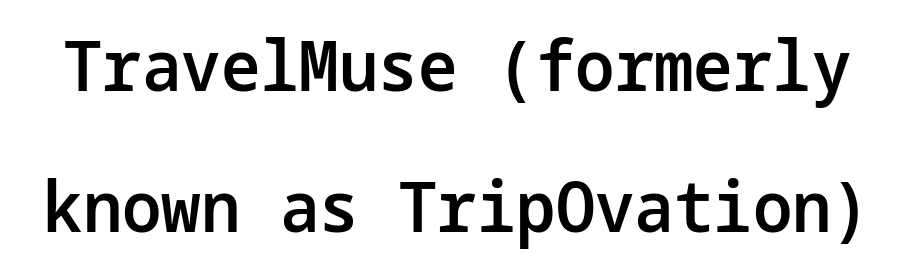
{"serif": "no", "italic": "no", "bold": "semi", "weight": "semibold", "width": "normal", "stroke_contrast": "low", "x_height": "medium", "underline": "no", "line_spacing": "loose", "line_spacing_ratio": 2.02, "letter_spacing": "normal", "letter_spacing_em": 0.0, "glyph_px": 70}
